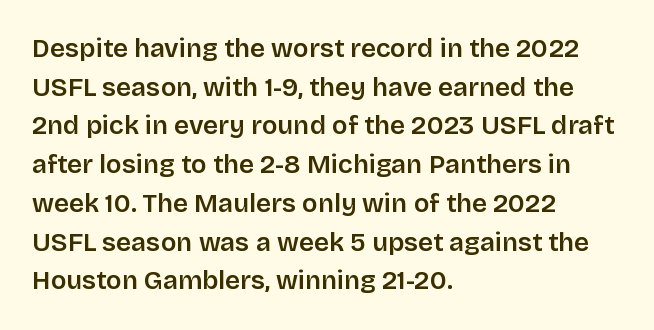
Q: Is the text bold? A: Semi-bold.
Q: Is the text italic (slanted)? A: No, it is upright.
Q: Is the text underlined? A: No.
Q: How is the paragraph aligned? A: Left-aligned.
Q: Is the spacing between letters normal or unusually wide? A: Normal.
Q: Is the spacing between lines tight, normal or loose? A: Normal.
